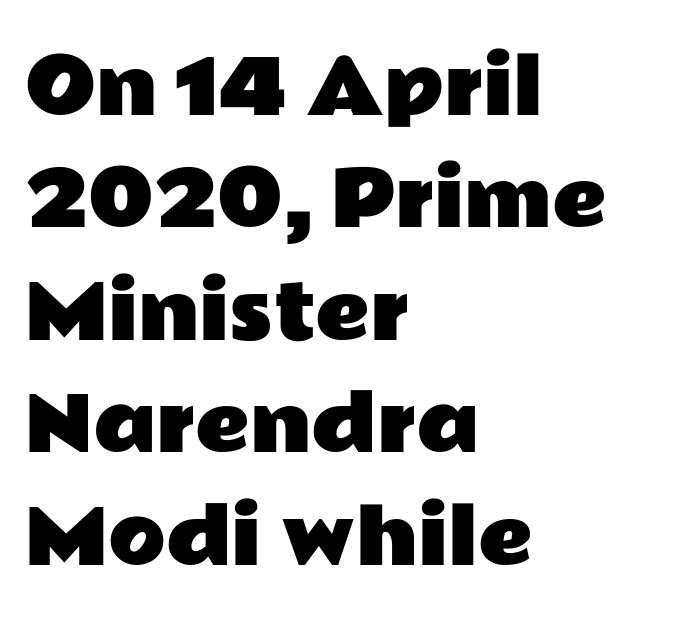
The image shows 75 px wide sans-serif type, upright; set left-aligned, normal line spacing (1.5x), normal letter spacing, not underlined; low stroke contrast and a medium x-height.
